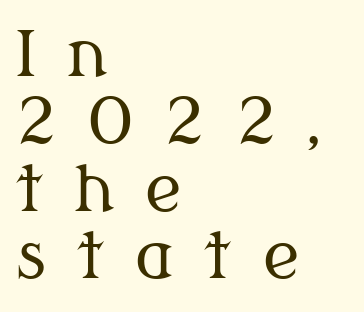
The image shows 63 px regular-weight serif type, upright; set left-aligned, tight line spacing (1.07x), unusually wide letter spacing (+0.49 em), not underlined; medium stroke contrast and a medium x-height.
